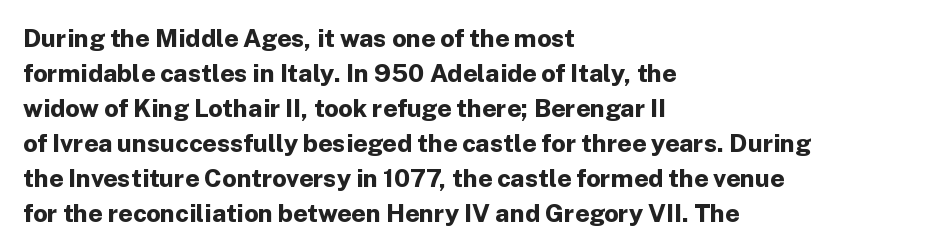
The image shows 25 px bold type, upright; set left-aligned, normal line spacing (1.4x), normal letter spacing, not underlined.
